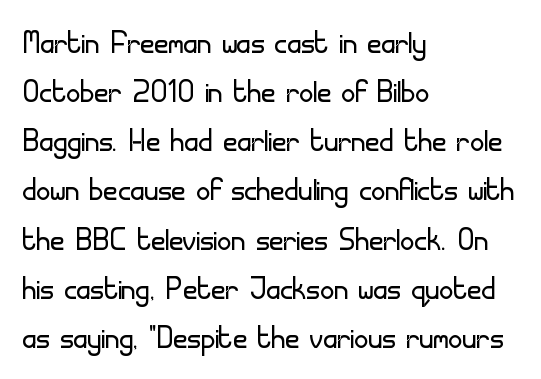
{"serif": "no", "italic": "no", "bold": "no", "weight": "light", "width": "normal", "stroke_contrast": "low", "x_height": "small", "monospaced": "no", "underline": "no", "align": "left", "line_spacing": "normal", "line_spacing_ratio": 1.26, "letter_spacing": "normal", "letter_spacing_em": 0.0, "glyph_px": 39}
